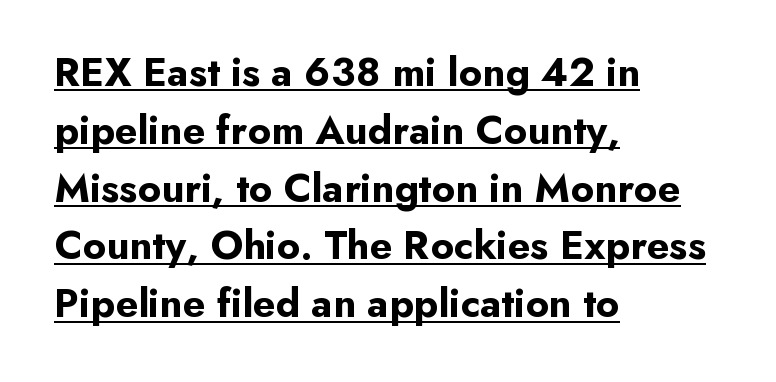
The image shows 41 px bold sans-serif type, upright; set left-aligned, normal line spacing (1.41x), normal letter spacing, underlined; low stroke contrast and a small x-height.
